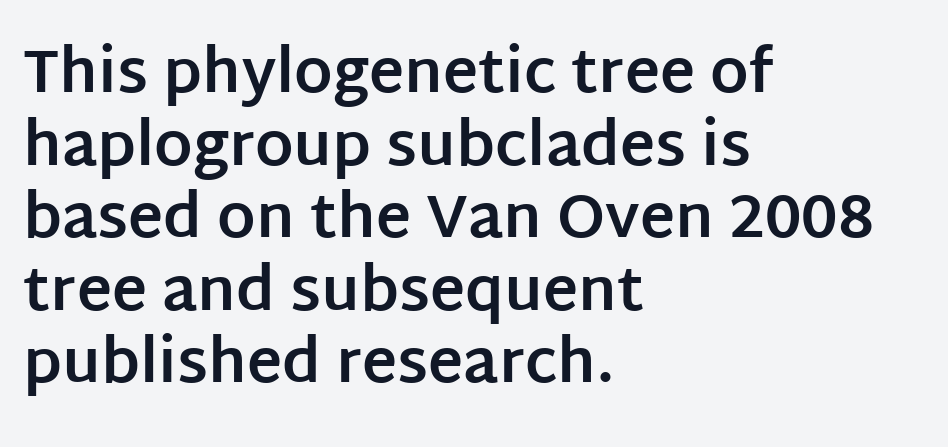
{"serif": "no", "italic": "no", "bold": "yes", "weight": "bold", "width": "normal", "stroke_contrast": "low", "x_height": "large", "monospaced": "no", "underline": "no", "align": "left", "line_spacing_ratio": 1.21, "letter_spacing": "normal", "letter_spacing_em": 0.0, "glyph_px": 60}
